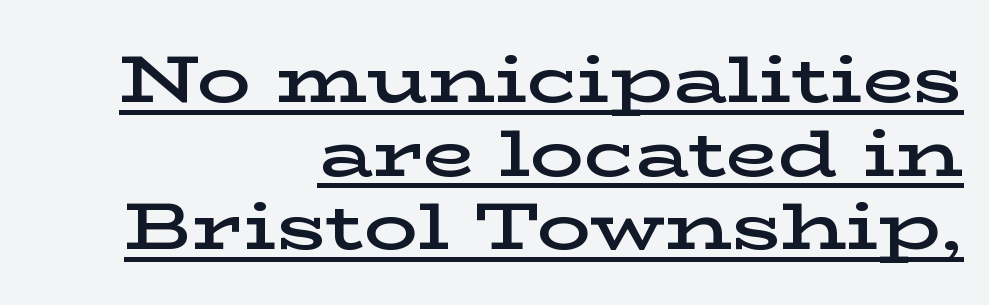
Q: Is the text bold? A: Semi-bold.
Q: Is the text italic (slanted)? A: No, it is upright.
Q: Is the typeface a serif or a sans-serif typeface? A: Serif.
Q: Is the text underlined? A: Yes.
Q: How is the paragraph aligned? A: Right-aligned.
Q: Is the spacing between letters normal or unusually wide? A: Normal.
Q: Is the spacing between lines tight, normal or loose? A: Tight.
Q: Width (condensed, normal, or wide)? A: Wide.
Q: Stroke contrast? A: Low.
Q: x-height? A: Medium.
Q: Monospaced? A: No.
